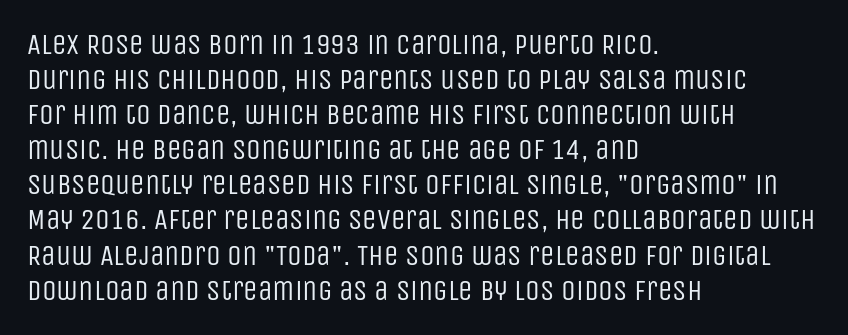
Q: Is the text bold? A: No.
Q: Is the text italic (slanted)? A: No, it is upright.
Q: Is the typeface a serif or a sans-serif typeface? A: Sans-serif.
Q: Is the text underlined? A: No.
Q: How is the paragraph aligned? A: Left-aligned.
Q: Is the spacing between letters normal or unusually wide? A: Normal.
Q: Width (condensed, normal, or wide)? A: Condensed.
Q: Stroke contrast? A: Low.
Q: x-height? A: Large.
Q: Monospaced? A: No.
